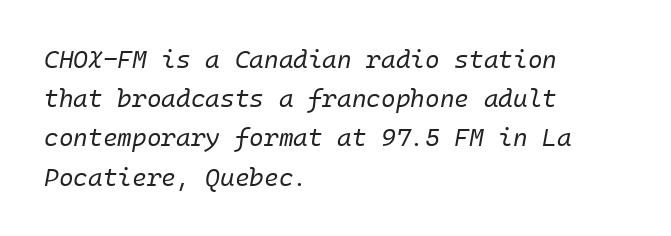
The image shows 25 px text type, italic (leaning right); set left-aligned, normal line spacing (1.57x), normal letter spacing, not underlined.
